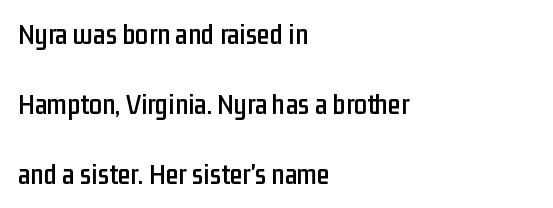
Q: Is the text italic (slanted)? A: No, it is upright.
Q: Is the typeface a serif or a sans-serif typeface? A: Sans-serif.
Q: Is the text underlined? A: No.
Q: How is the paragraph aligned? A: Left-aligned.
Q: Is the spacing between letters normal or unusually wide? A: Normal.
Q: Is the spacing between lines tight, normal or loose? A: Loose.
Q: Width (condensed, normal, or wide)? A: Condensed.
Q: Stroke contrast? A: Low.
Q: x-height? A: Medium.
Q: Monospaced? A: No.
